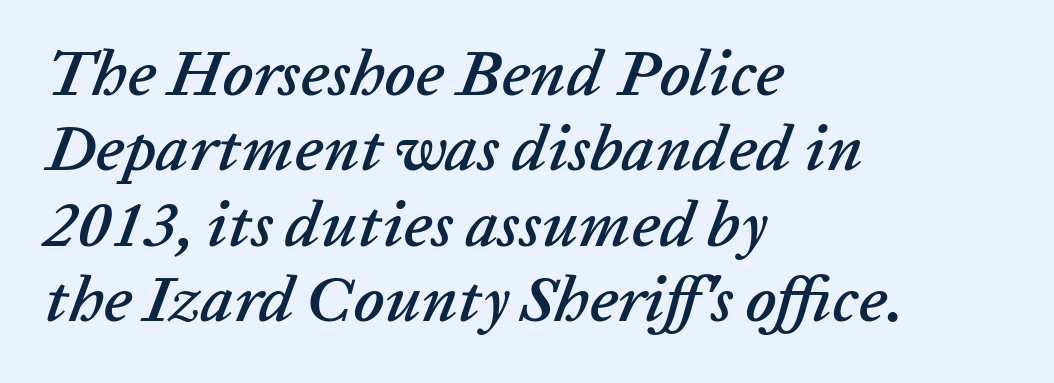
{"italic": "yes", "lean": "right", "slant_degrees": 20, "width": "normal", "stroke_contrast": "low", "x_height": "medium", "monospaced": "no", "underline": "no", "align": "left", "line_spacing_ratio": 1.16, "letter_spacing": "normal", "letter_spacing_em": 0.0, "glyph_px": 65}
